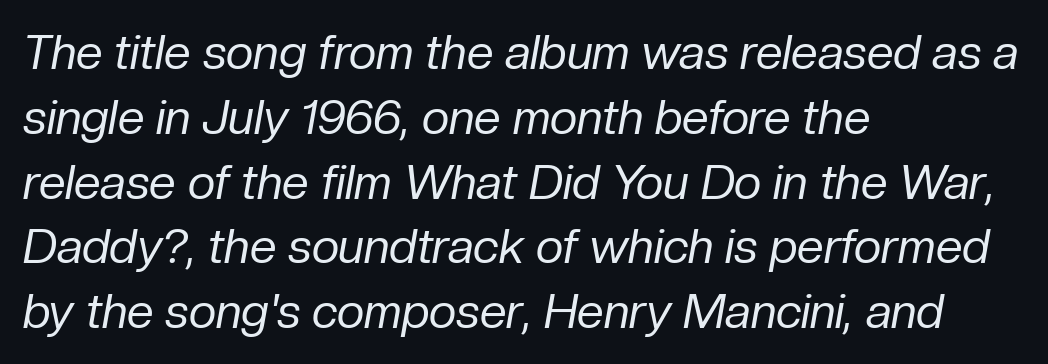
The image shows 48 px regular-weight type, italic (leaning right); set left-aligned, normal line spacing (1.35x), normal letter spacing, not underlined; low stroke contrast and a medium x-height.
